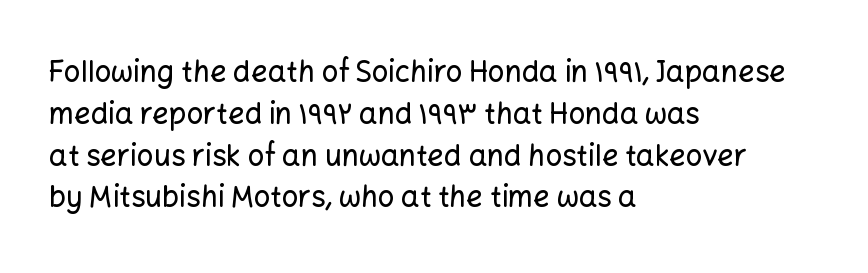
Bare-footed words on every line. You can tell from the bare stems that sans-serif type was used. The type sits square on the baseline with zero lean. You could not count columns in this text — the font is proportionally spaced.
